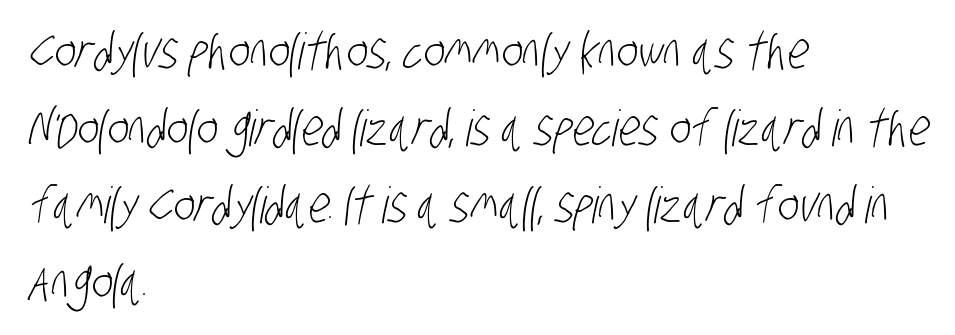
Q: Is the text bold? A: No.
Q: Is the typeface a serif or a sans-serif typeface? A: Sans-serif.
Q: Is the text underlined? A: No.
Q: How is the paragraph aligned? A: Left-aligned.
Q: Is the spacing between letters normal or unusually wide? A: Normal.
Q: Is the spacing between lines tight, normal or loose? A: Normal.
Q: Width (condensed, normal, or wide)? A: Condensed.
Q: Stroke contrast? A: Low.
Q: x-height? A: Large.
Q: Monospaced? A: No.
